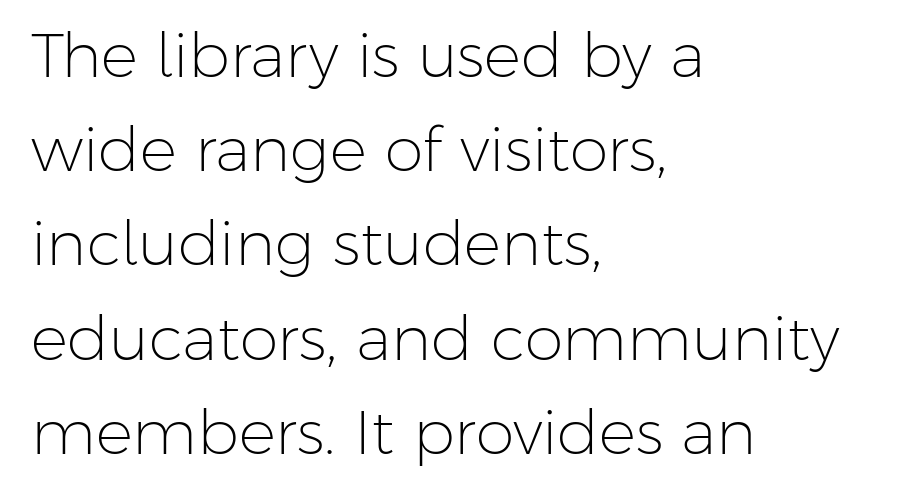
{"serif": "no", "italic": "no", "bold": "no", "weight": "light", "width": "normal", "stroke_contrast": "low", "x_height": "medium", "monospaced": "no", "underline": "no", "align": "left", "line_spacing": "normal", "line_spacing_ratio": 1.52, "letter_spacing": "normal", "letter_spacing_em": 0.0, "glyph_px": 62}
